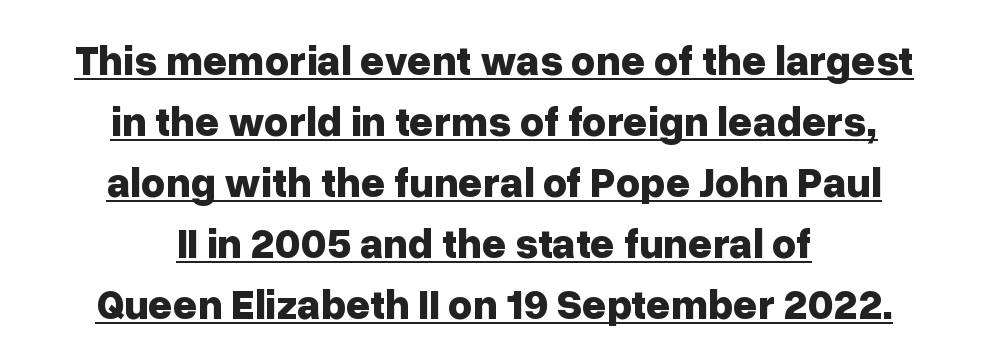
Do the characters align in a grid? No, the font is proportional. Interline gaps are of average width in this sample. The horizontal fit of the characters is conventional and even. These lines are centered, leaving both edges ragged.
